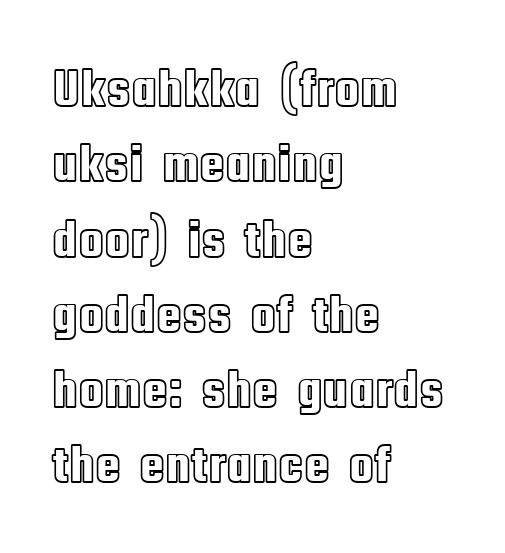
The image shows 53 px condensed type, upright; set left-aligned, normal line spacing (1.42x), normal letter spacing, not underlined; a large x-height.
